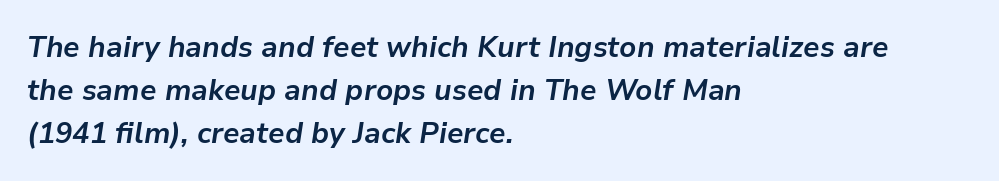
Q: Is the text bold? A: Yes.
Q: Is the text italic (slanted)? A: Yes, it leans right by about 9 degrees.
Q: Is the text underlined? A: No.
Q: How is the paragraph aligned? A: Left-aligned.
Q: Is the spacing between letters normal or unusually wide? A: Normal.
Q: Is the spacing between lines tight, normal or loose? A: Normal.
Q: Width (condensed, normal, or wide)? A: Normal.
Q: Stroke contrast? A: Low.
Q: x-height? A: Medium.
Q: Monospaced? A: No.
